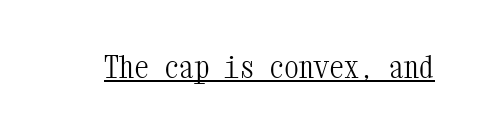
Q: Is the text bold? A: No.
Q: Is the text italic (slanted)? A: No, it is upright.
Q: Is the typeface a serif or a sans-serif typeface? A: Serif.
Q: Is the text underlined? A: Yes.
Q: Is the spacing between letters normal or unusually wide? A: Normal.
Q: Width (condensed, normal, or wide)? A: Condensed.
Q: Stroke contrast? A: Medium.
Q: x-height? A: Medium.
Q: Monospaced? A: Yes.
